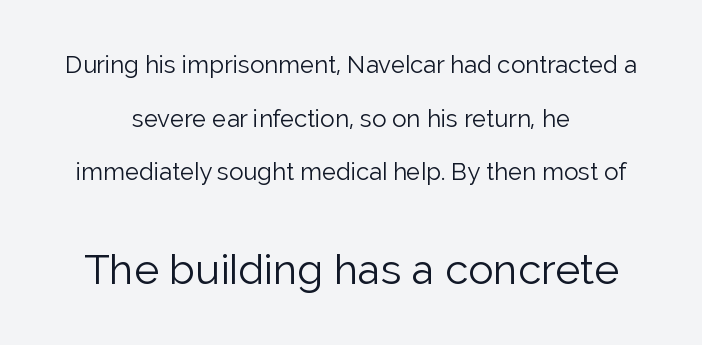
The image shows 42 px light sans-serif type, upright; set centered, loose line spacing (2.23x), normal letter spacing, not underlined; the second (bottom) block is 1.75x larger; low stroke contrast and a medium x-height.
